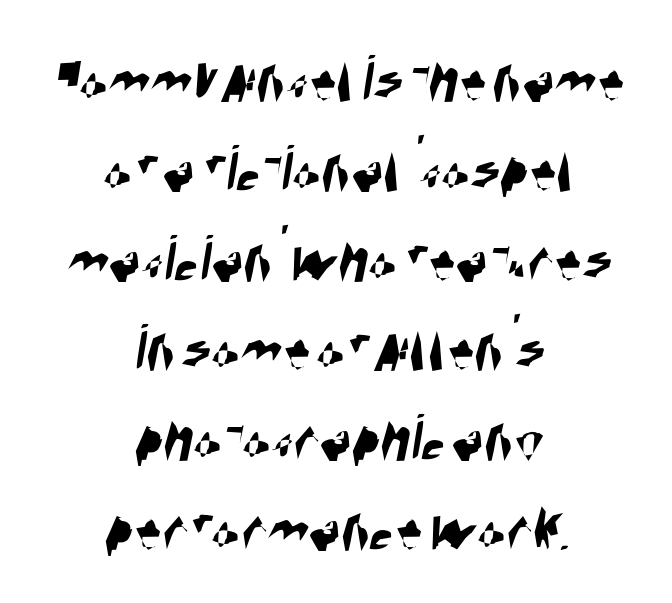
The image shows 67 px condensed sans-serif type; set centered, normal line spacing (1.34x), normal letter spacing, not underlined; high stroke contrast and a large x-height.
